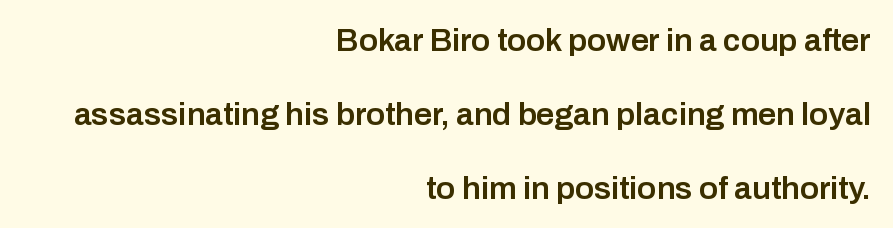
Students, this is semibold: more ink than regular, less than bold. Each letter's strokes conclude bluntly, with no projecting serifs. A typesetter would call this proportional, since set widths differ per character. The foot of each line stays bare and open.
